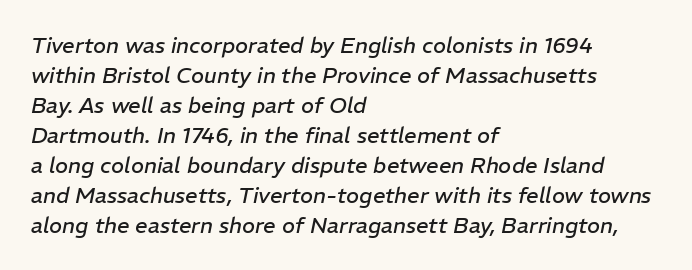
{"italic": "yes", "lean": "right", "slant_degrees": 11, "bold": "no", "underline": "no", "align": "left", "line_spacing": "normal", "line_spacing_ratio": 1.36, "letter_spacing": "normal", "letter_spacing_em": 0.0, "glyph_px": 22}
